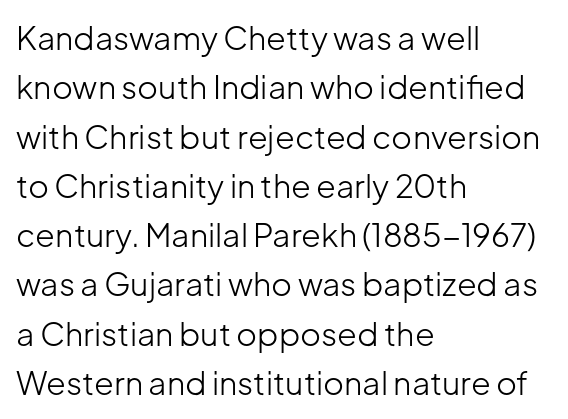
The image shows 32 px light sans-serif type, upright; set left-aligned, normal line spacing (1.54x), normal letter spacing, not underlined; low stroke contrast and a medium x-height.
